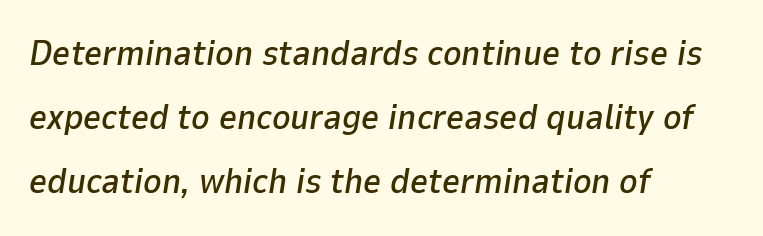
Character widths vary here, with narrow letters taking less room than wide ones. Caption: standard tracking, unaltered. This sample uses an oblique cut, with every glyph tilted off the vertical. In CSS terms this would be text-align: left. A clean baseline with only descenders dipping below it.
